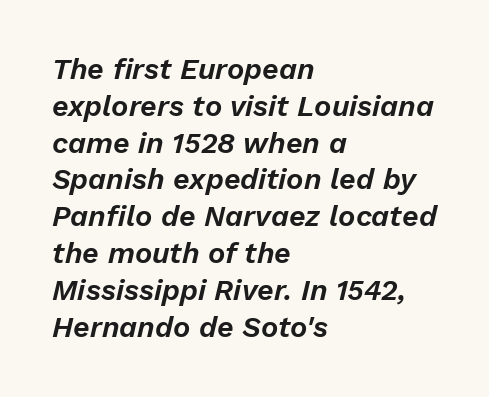
The image shows 29 px text type, italic (leaning right); set left-aligned, normal line spacing (1.27x), normal letter spacing, not underlined; low stroke contrast and a medium x-height.
